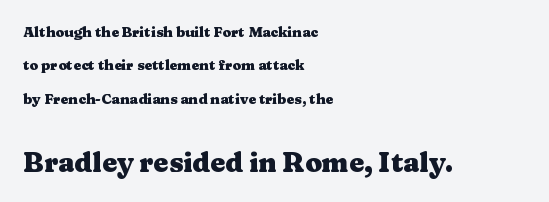
The image shows 27 px bold type, upright; set left-aligned, loose line spacing (2.38x), normal letter spacing, not underlined; the second (bottom) block is 1.93x larger.
